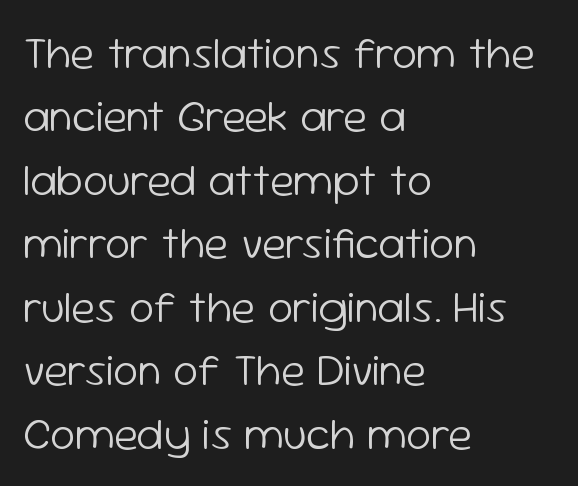
Q: Is the text bold? A: No.
Q: Is the text italic (slanted)? A: No, it is upright.
Q: Is the typeface a serif or a sans-serif typeface? A: Sans-serif.
Q: Is the text underlined? A: No.
Q: How is the paragraph aligned? A: Left-aligned.
Q: Is the spacing between letters normal or unusually wide? A: Normal.
Q: Is the spacing between lines tight, normal or loose? A: Normal.
Q: Width (condensed, normal, or wide)? A: Normal.
Q: Stroke contrast? A: Low.
Q: x-height? A: Medium.
Q: Monospaced? A: No.
